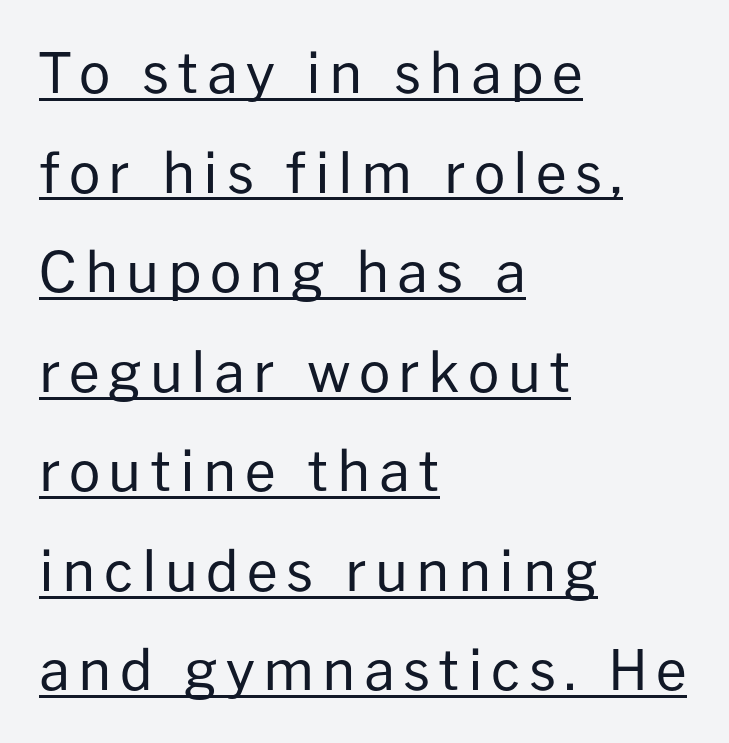
Serif or sans? Sans — the stroke terminals are bare. Is there an underline? Yes — a line sits under the letters. Ink coverage per letter is moderate at most. Where is the straight margin? On the left. Think of a printed novel: that variable character pitch is what you see here.
